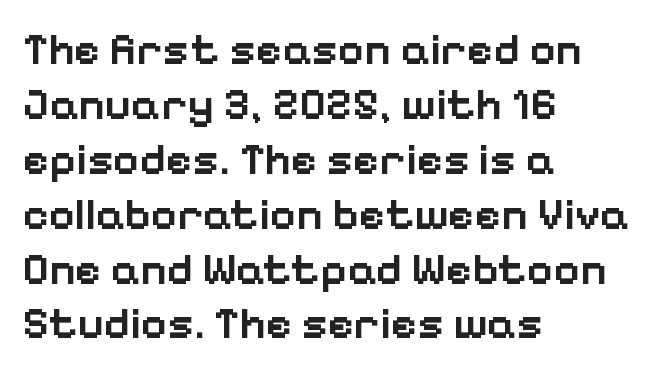
{"serif": "no", "italic": "no", "bold": "semi", "weight": "semibold", "width": "normal", "stroke_contrast": "low", "x_height": "medium", "monospaced": "no", "underline": "no", "align": "left", "line_spacing_ratio": 1.22, "letter_spacing": "normal", "letter_spacing_em": 0.0, "glyph_px": 45}
